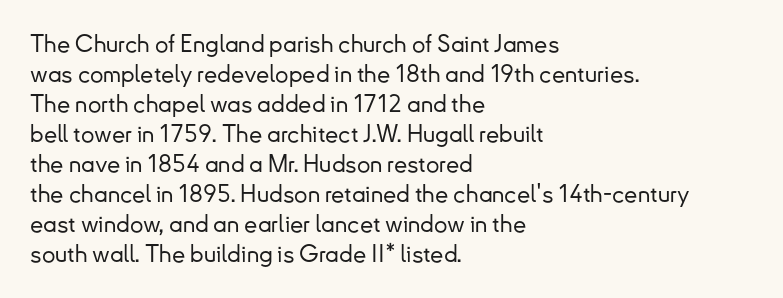
Q: Is the text italic (slanted)? A: No, it is upright.
Q: Is the text underlined? A: No.
Q: How is the paragraph aligned? A: Left-aligned.
Q: Is the spacing between letters normal or unusually wide? A: Normal.
Q: Is the spacing between lines tight, normal or loose? A: Normal.
